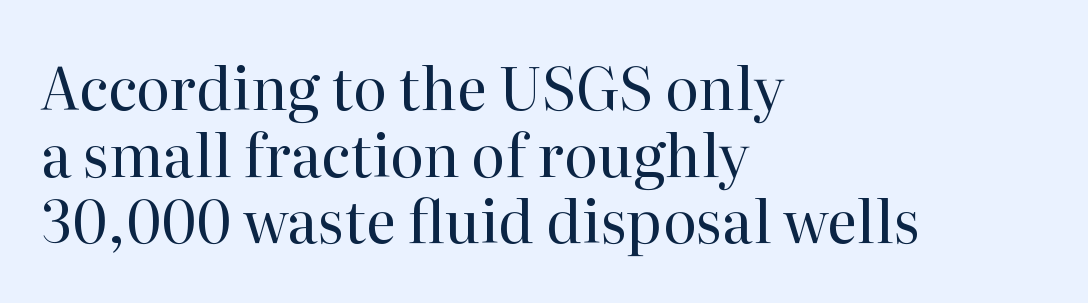
Q: Is the text bold? A: No.
Q: Is the text italic (slanted)? A: No, it is upright.
Q: Is the typeface a serif or a sans-serif typeface? A: Serif.
Q: Is the text underlined? A: No.
Q: How is the paragraph aligned? A: Left-aligned.
Q: Is the spacing between letters normal or unusually wide? A: Normal.
Q: Is the spacing between lines tight, normal or loose? A: Tight.
Q: Width (condensed, normal, or wide)? A: Normal.
Q: Stroke contrast? A: High.
Q: x-height? A: Medium.
Q: Monospaced? A: No.
